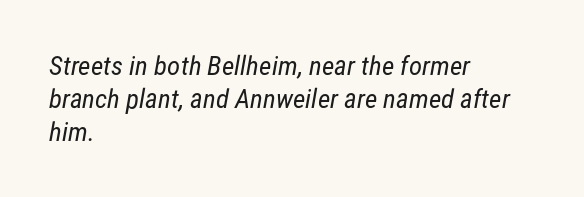
The ragged edge is on the right, which tells us the setting is flush left. The specimen omits any rule beneath the text block's lines. The passage shown has conventional tracking throughout. Think standard paragraph weight, or any step lighter than that.
